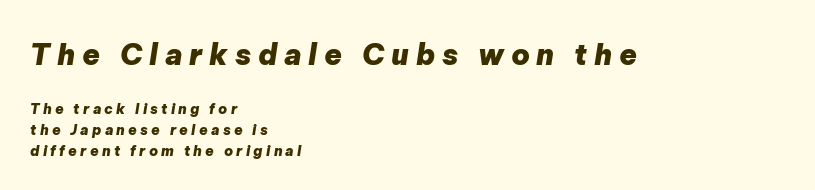
The image shows 29 px heavy type, italic (leaning right); set left-aligned, normal line spacing (1.5x), unusually wide letter spacing (+0.23 em), not underlined; the first (top) block is 2.07x larger; low stroke contrast and a medium x-height.
